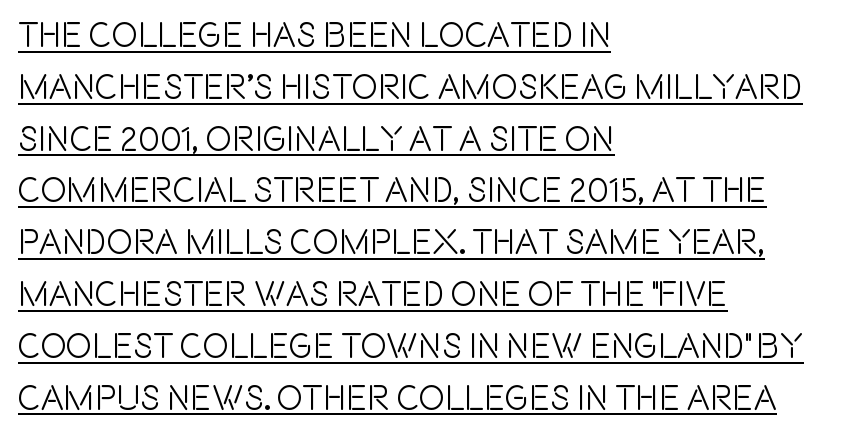
Style check: upright. What kind of face is this? One without serifs — a sans. Is this a fixed-width face? No — the glyphs have proportional, varying widths. Each word holds together tightly as a unit, with standard inter-letter gaps. Regarding leading, the lines here are spaced in the standard way.
